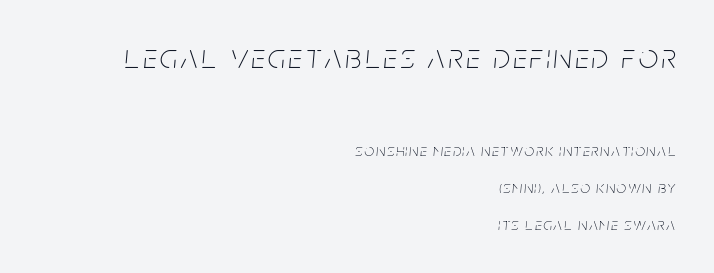
The image shows 34 px thin, condensed type, italic (leaning right); set right-aligned, loose line spacing (2.19x), not underlined; the first (top) block is 2.0x larger; low stroke contrast and a large x-height.
